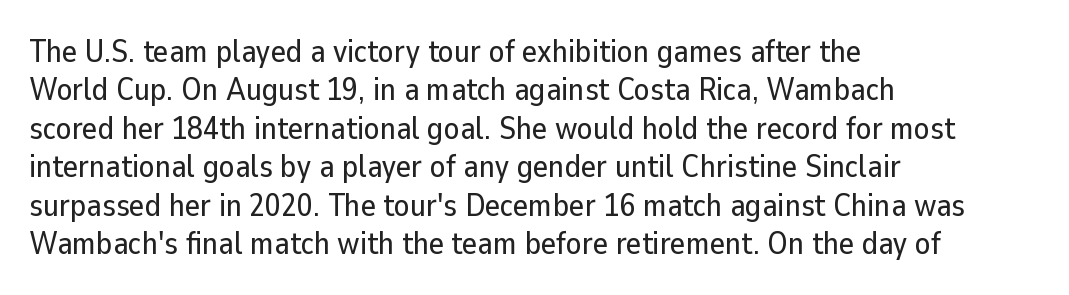
The image shows 32 px sans-serif type, upright; set left-aligned, line spacing 1.2x, normal letter spacing, not underlined; low stroke contrast and a medium x-height.
